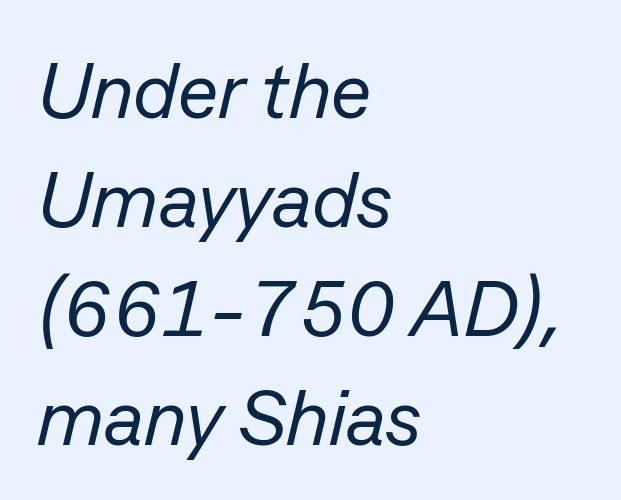
Q: Is the text bold? A: No.
Q: Is the text italic (slanted)? A: Yes, it leans right by about 13 degrees.
Q: Is the text underlined? A: No.
Q: How is the paragraph aligned? A: Left-aligned.
Q: Is the spacing between letters normal or unusually wide? A: Normal.
Q: Is the spacing between lines tight, normal or loose? A: Normal.
Q: Width (condensed, normal, or wide)? A: Normal.
Q: Stroke contrast? A: Low.
Q: x-height? A: Medium.
Q: Monospaced? A: No.
